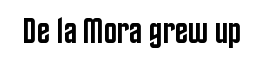
This sample has the flowing, uneven cadence of proportional lettering. Type style note: lacks serifs. Upright lettering throughout. Glance below the letters and you will spot only blank space. Weight: semibold (demi). Characters follow at the spacing the type designer built in.
